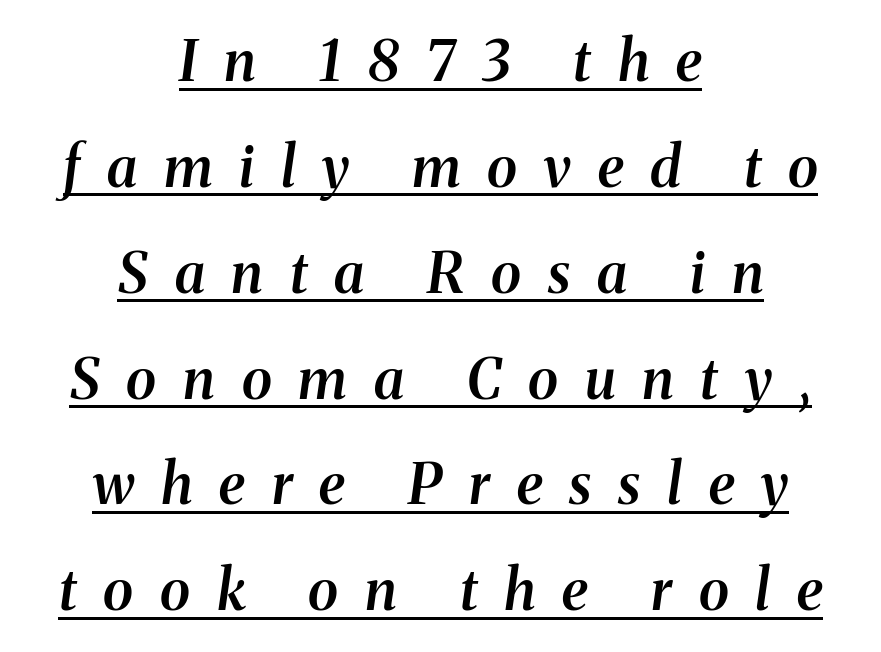
Does the type have serifs? Yes, each stem ends in a small foot. The specimen reads as italic at a glance. As a designer I'd log this as weight 600, semibold. Proportional: the letters do not fall into vertical columns. Looks like someone drew a line under every word here.
